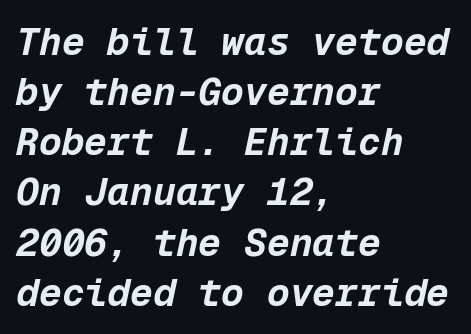
The image shows 38 px bold type, italic (leaning right), monospaced; set left-aligned, normal line spacing (1.32x), normal letter spacing, not underlined; low stroke contrast and a medium x-height.
